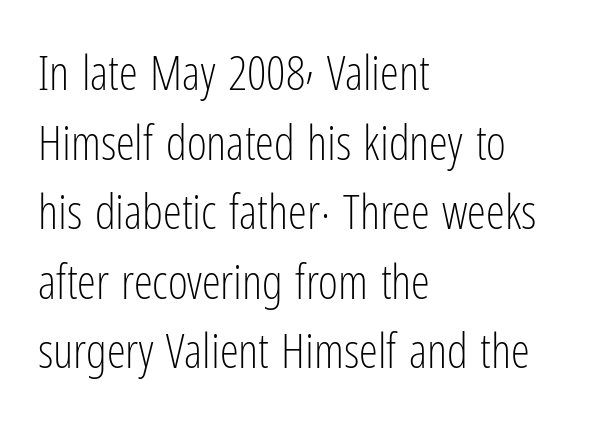
{"serif": "no", "italic": "no", "bold": "no", "weight": "light", "width": "condensed", "stroke_contrast": "low", "x_height": "medium", "monospaced": "no", "underline": "no", "align": "left", "line_spacing": "normal", "line_spacing_ratio": 1.45, "letter_spacing": "normal", "letter_spacing_em": 0.0, "glyph_px": 48}
